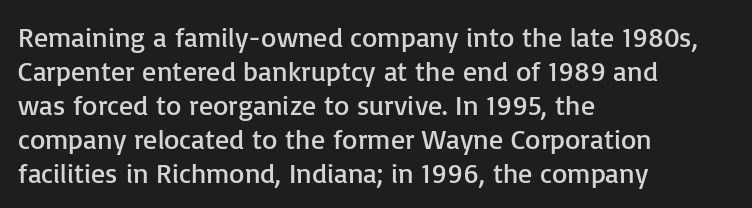
When letters stand straight like this, we call the style roman or upright. Regarding serifs, this sample does without them. The font sits on the lighter half of the weight spectrum, regular included. Spacing verdict: proportional, widths tailored to each character.
